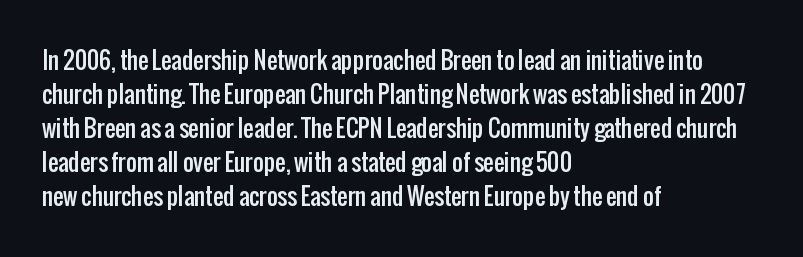
The image shows 23 px text type, upright; set left-aligned, normal line spacing (1.48x), normal letter spacing, not underlined.
